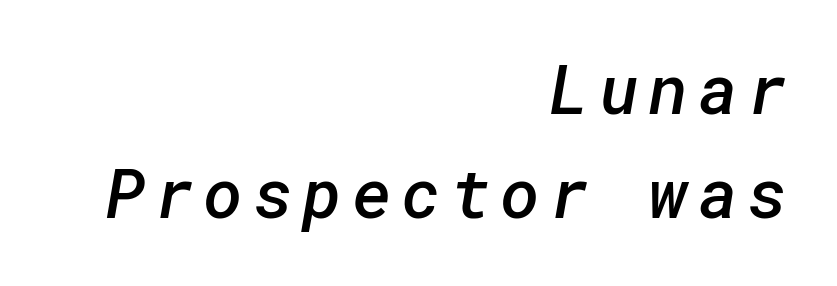
The passage shown is not underscored anywhere. Examine the stroke ends and you'll find no serifs. Each new line begins a customary step beneath the previous one. The paragraph shown leans on its right margin. This is the in-between weight designers call semibold or demi.
